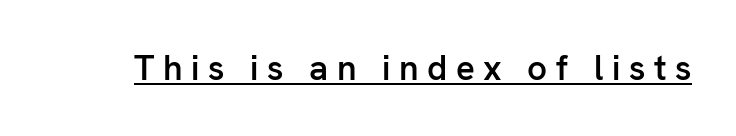
Q: Is the text bold? A: Semi-bold.
Q: Is the text italic (slanted)? A: No, it is upright.
Q: Is the typeface a serif or a sans-serif typeface? A: Sans-serif.
Q: Is the text underlined? A: Yes.
Q: Is the spacing between letters normal or unusually wide? A: Unusually wide.
Q: Width (condensed, normal, or wide)? A: Normal.
Q: Stroke contrast? A: Low.
Q: x-height? A: Medium.
Q: Monospaced? A: No.
